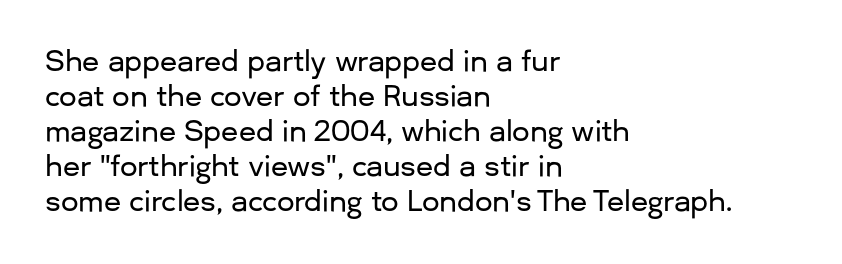
Q: Is the text italic (slanted)? A: No, it is upright.
Q: Is the typeface a serif or a sans-serif typeface? A: Sans-serif.
Q: Is the text underlined? A: No.
Q: How is the paragraph aligned? A: Left-aligned.
Q: Is the spacing between letters normal or unusually wide? A: Normal.
Q: Is the spacing between lines tight, normal or loose? A: Normal.
Q: Width (condensed, normal, or wide)? A: Normal.
Q: Stroke contrast? A: Low.
Q: x-height? A: Medium.
Q: Monospaced? A: No.
